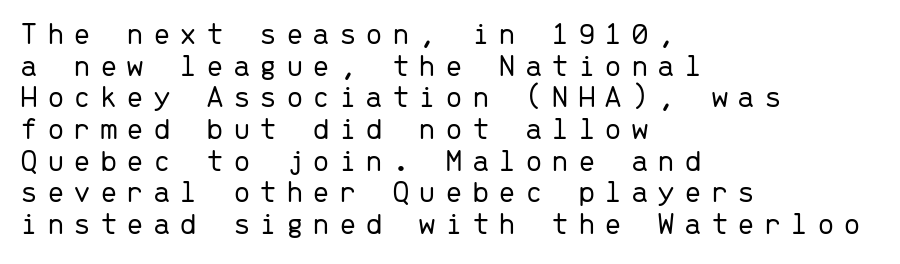
The image shows 32 px light sans-serif type, upright, monospaced; set left-aligned, tight line spacing (0.99x), unusually wide letter spacing (+0.27 em), not underlined; low stroke contrast and a medium x-height.
